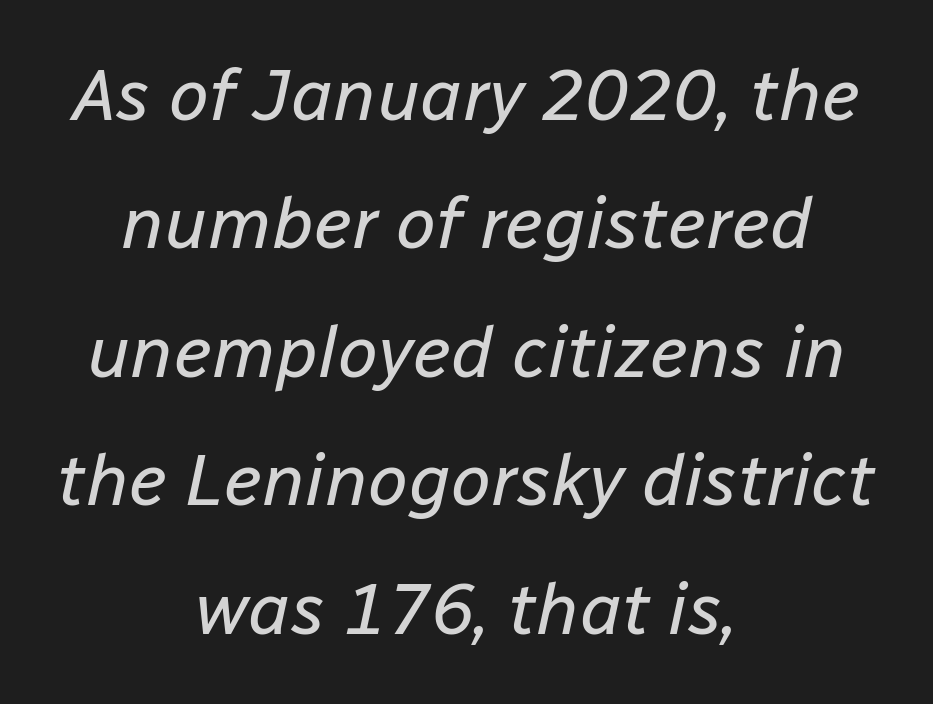
{"italic": "yes", "lean": "right", "slant_degrees": 12, "bold": "no", "weight": "regular", "width": "normal", "stroke_contrast": "low", "x_height": "medium", "monospaced": "no", "underline": "no", "align": "center", "line_spacing_ratio": 1.76, "letter_spacing": "normal", "letter_spacing_em": 0.0, "glyph_px": 73}
